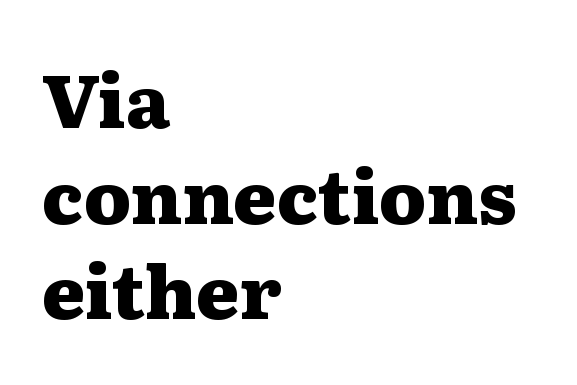
The image shows 73 px heavy, wide serif type, upright; set left-aligned, normal line spacing (1.31x), normal letter spacing, not underlined; medium stroke contrast and a medium x-height.
